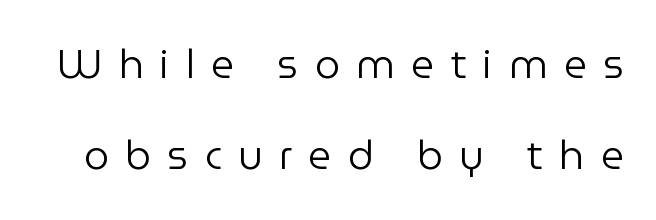
The image shows 40 px regular-weight sans-serif type, upright; set loose line spacing (2.28x), unusually wide letter spacing (+0.41 em), not underlined; low stroke contrast and a medium x-height.
